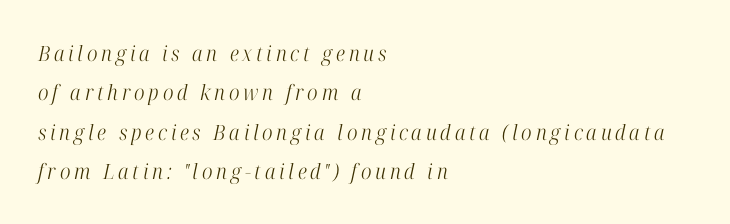
The image shows 21 px text type, italic (leaning right); set left-aligned, line spacing 1.87x, not underlined.
